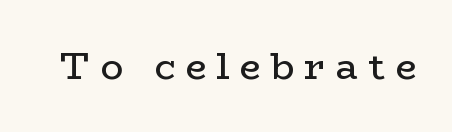
Q: Is the text bold? A: No.
Q: Is the text italic (slanted)? A: No, it is upright.
Q: Is the typeface a serif or a sans-serif typeface? A: Serif.
Q: Is the text underlined? A: No.
Q: Is the spacing between letters normal or unusually wide? A: Unusually wide.
Q: Width (condensed, normal, or wide)? A: Wide.
Q: Stroke contrast? A: Low.
Q: x-height? A: Medium.
Q: Monospaced? A: No.
